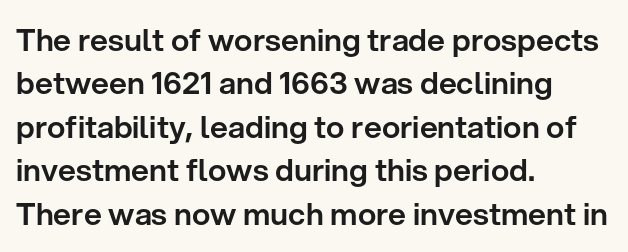
The image shows 31 px sans-serif type, upright; set left-aligned, normal line spacing (1.4x), normal letter spacing, not underlined; low stroke contrast and a medium x-height.
